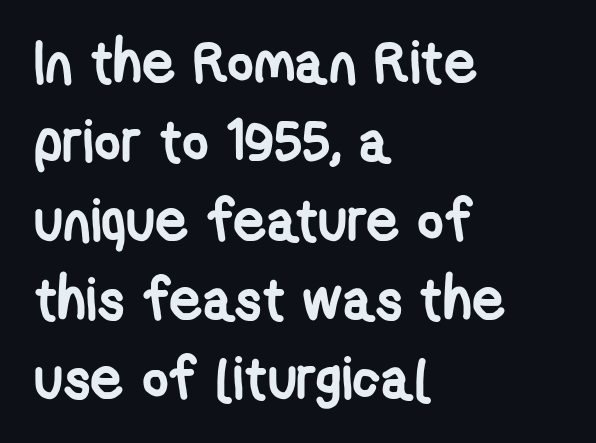
Q: Is the text bold? A: Yes.
Q: Is the typeface a serif or a sans-serif typeface? A: Sans-serif.
Q: Is the text underlined? A: No.
Q: How is the paragraph aligned? A: Left-aligned.
Q: Is the spacing between letters normal or unusually wide? A: Normal.
Q: Is the spacing between lines tight, normal or loose? A: Normal.
Q: Width (condensed, normal, or wide)? A: Condensed.
Q: Stroke contrast? A: Low.
Q: x-height? A: Medium.
Q: Monospaced? A: No.
